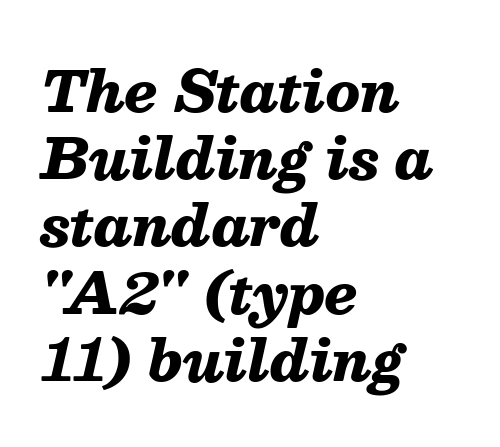
The glyphs are unaccompanied by any horizontal stroke below them. These lines are set flush left with a ragged right edge. Honestly, the letter spacing is just normal — you wouldn't notice it. Thick stems and heavy bowls — unmistakably bold. Italic? Definitely — the glyphs are oblique.
